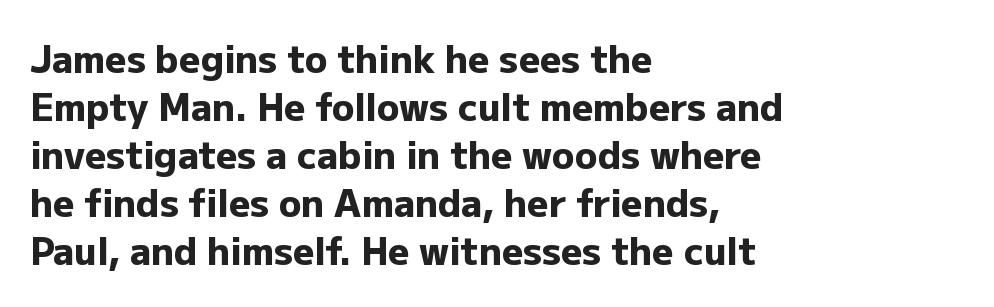
Q: Is the text bold? A: Yes.
Q: Is the text italic (slanted)? A: No, it is upright.
Q: Is the typeface a serif or a sans-serif typeface? A: Sans-serif.
Q: Is the text underlined? A: No.
Q: How is the paragraph aligned? A: Left-aligned.
Q: Is the spacing between letters normal or unusually wide? A: Normal.
Q: Is the spacing between lines tight, normal or loose? A: Normal.
Q: Width (condensed, normal, or wide)? A: Normal.
Q: Stroke contrast? A: Low.
Q: x-height? A: Medium.
Q: Monospaced? A: No.
